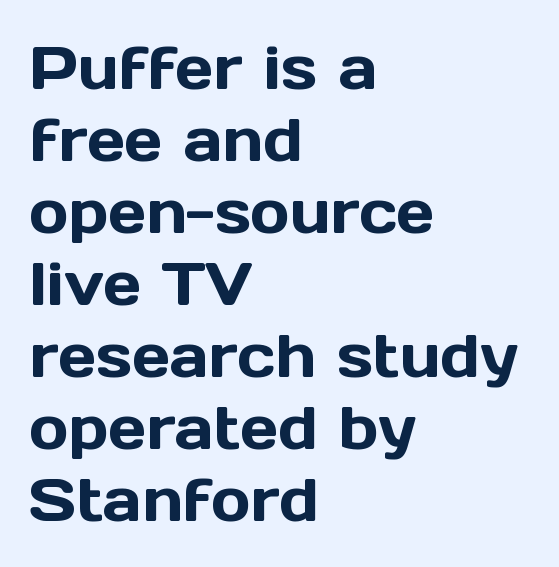
The gap between lines stays unmarked. In CSS terms this would be text-align: left. What stands out about the letter spacing? Nothing — it is the standard amount. The letters stand upright; this is a roman face. This sample uses a sans-serif face.
